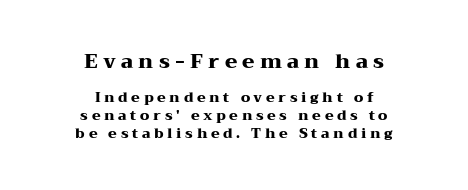
{"italic": "no", "bold": "yes", "underline": "no", "align": "center", "line_spacing": "normal", "line_spacing_ratio": 1.27, "letter_spacing": "wide", "letter_spacing_em": 0.26, "larger_block": "first", "size_ratio": 1.43, "glyph_px": 20}
